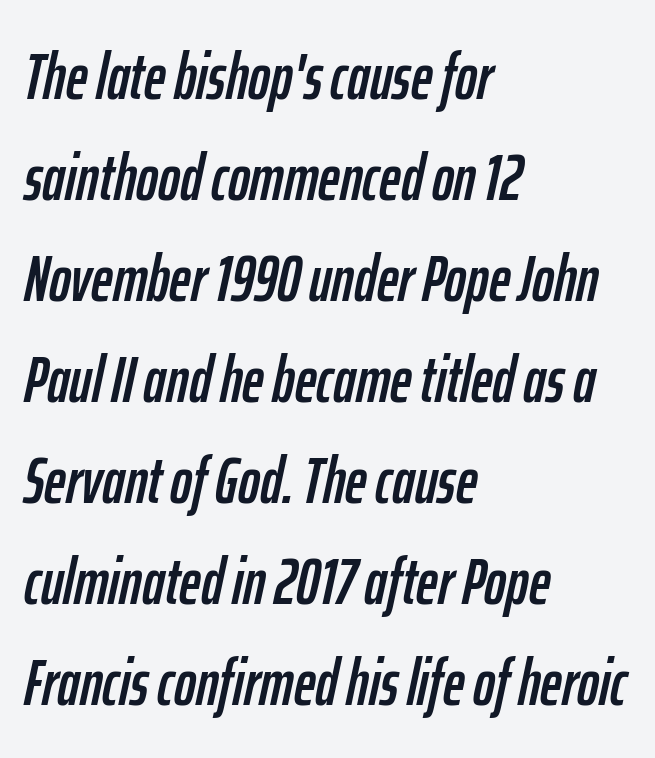
Normally led — the rows are evenly, conventionally spaced. The line texture is even and compact thanks to regular tracking. The glyphs are unaccompanied by any horizontal stroke below them. A typesetter would call this proportional, since set widths differ per character. Slant detected: the letters are inclined.
